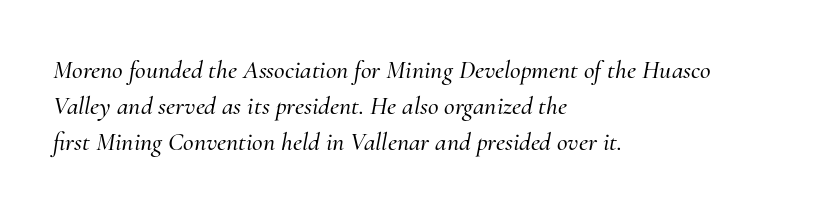
The image shows 26 px text type, italic (leaning right); set left-aligned, normal line spacing (1.38x), normal letter spacing, not underlined.
